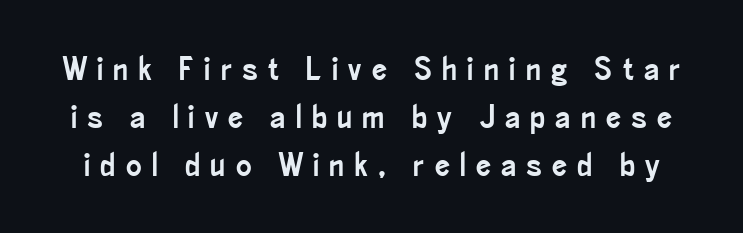
There is plenty of visible air inserted between adjacent glyphs. The rows are spaced the way most documents space them. The space directly below the letters is spotless. In terms of letterform style, serifs are entirely absent.
